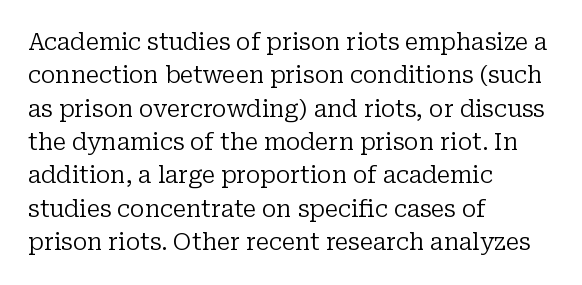
{"italic": "no", "bold": "no", "underline": "no", "align": "left", "line_spacing": "normal", "line_spacing_ratio": 1.45, "letter_spacing": "normal", "letter_spacing_em": 0.0, "glyph_px": 23}
